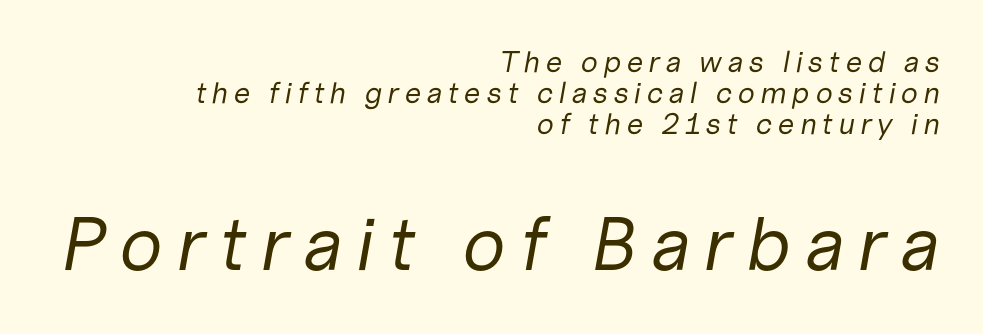
{"italic": "yes", "lean": "right", "slant_degrees": 10, "bold": "no", "weight": "regular", "width": "normal", "stroke_contrast": "low", "x_height": "medium", "monospaced": "no", "underline": "no", "align": "right", "line_spacing": "tight", "line_spacing_ratio": 1.03, "larger_block": "second", "size_ratio": 2.53, "glyph_px": 76}
